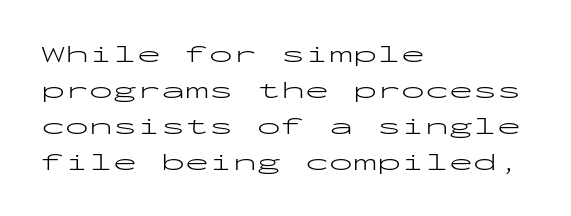
{"italic": "no", "bold": "no", "underline": "no", "align": "left", "line_spacing": "normal", "line_spacing_ratio": 1.5, "letter_spacing": "normal", "letter_spacing_em": 0.0, "glyph_px": 24}
